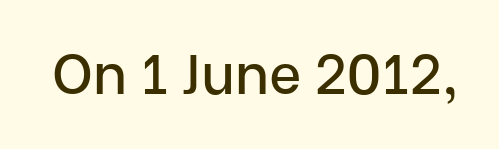
Q: Is the text italic (slanted)? A: No, it is upright.
Q: Is the typeface a serif or a sans-serif typeface? A: Sans-serif.
Q: Is the text underlined? A: No.
Q: Is the spacing between letters normal or unusually wide? A: Normal.
Q: Width (condensed, normal, or wide)? A: Normal.
Q: Stroke contrast? A: Low.
Q: x-height? A: Medium.
Q: Monospaced? A: No.
